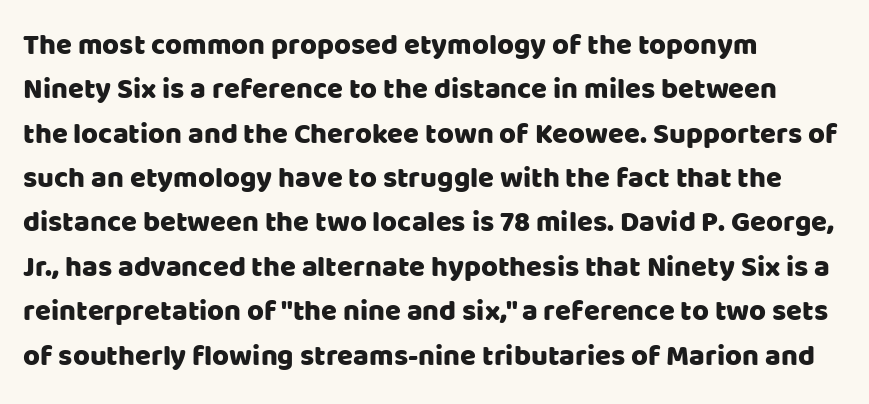
{"serif": "no", "italic": "no", "width": "normal", "stroke_contrast": "low", "x_height": "large", "monospaced": "no", "underline": "no", "align": "left", "line_spacing": "normal", "line_spacing_ratio": 1.53, "letter_spacing": "normal", "letter_spacing_em": 0.0, "glyph_px": 29}
